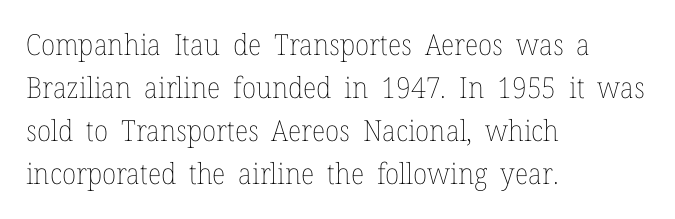
The image shows 29 px thin type, upright; set left-aligned, normal line spacing (1.48x), normal letter spacing, not underlined; low stroke contrast and a medium x-height.
